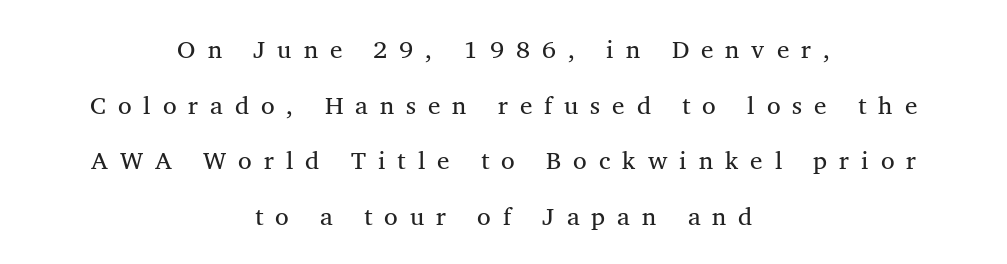
Q: Is the text bold? A: No.
Q: Is the text italic (slanted)? A: No, it is upright.
Q: Is the text underlined? A: No.
Q: How is the paragraph aligned? A: Centered.
Q: Is the spacing between letters normal or unusually wide? A: Unusually wide.
Q: Is the spacing between lines tight, normal or loose? A: Loose.
